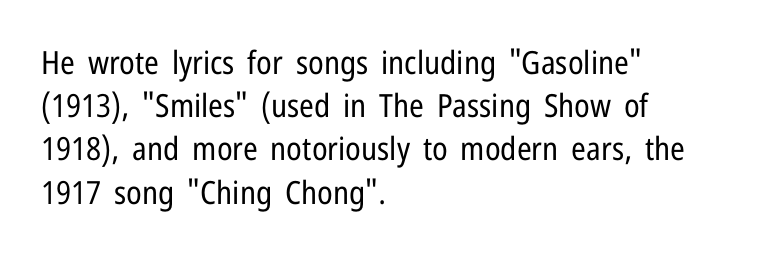
Vertically, the passage feels balanced, rows spaced as you'd expect. Serifs: no, the terminals of the letterforms are clean. You could not count columns in this text — the font is proportionally spaced. Look at the tracking — it's just the regular setting, nothing added.
